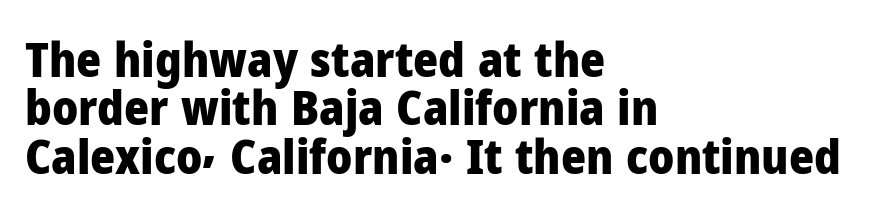
The image shows 48 px heavy sans-serif type, upright; set left-aligned, tight line spacing (1.01x), normal letter spacing, not underlined; low stroke contrast and a medium x-height.
